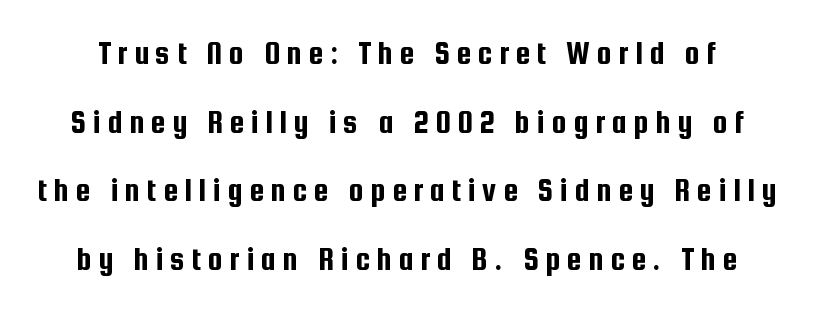
The image shows 34 px condensed sans-serif type, upright; set loose line spacing (2.02x), not underlined; low stroke contrast and a medium x-height.
